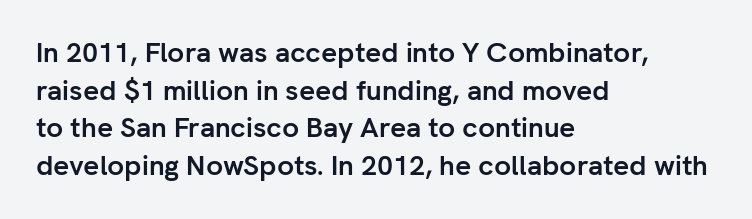
Here the designer chose a conventional face with non-uniform glyph widths. How are the letters spaced? Ordinarily, with no added tracking. The face used here is a sans, in the tradition of grotesques and geometrics. How would I describe the line gaps? Plain and ordinary. The glyphs are unaccompanied by any horizontal stroke below them.
